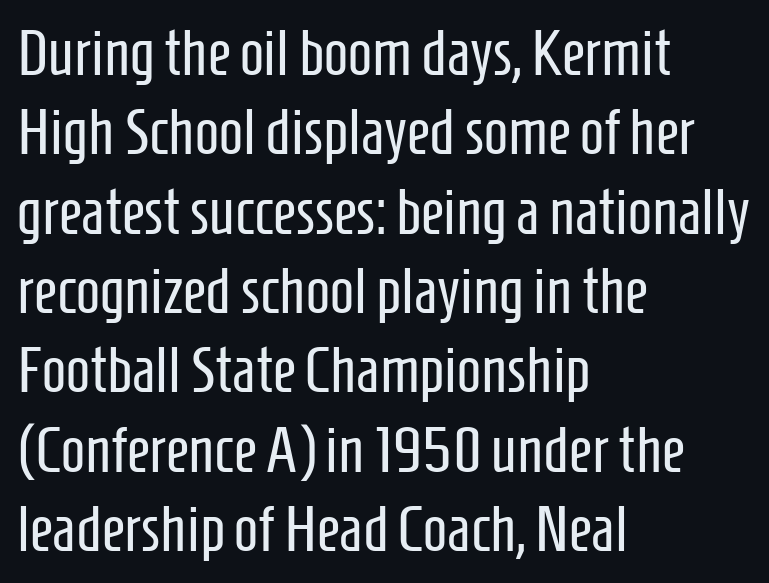
No word sits above an underline. Observe the absence of serifs on each vertical stroke in this sample. Notice how the passage keeps a crisp vertical edge on the left only. A typesetter would call this proportional, since set widths differ per character. The letterforms sit shoulder to shoulder at normal distance. Posture: upright roman.
